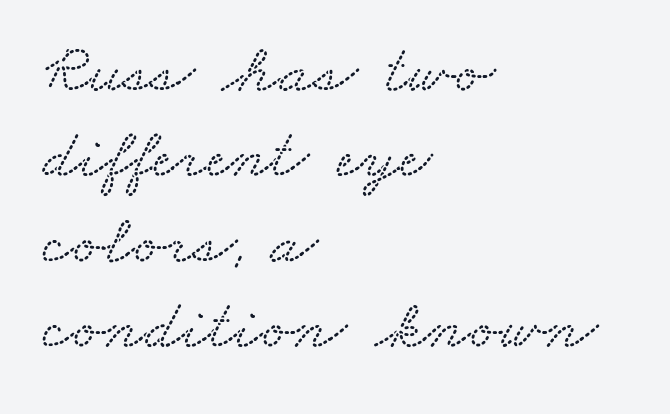
{"serif": "yes", "width": "wide", "stroke_contrast": "medium", "x_height": "small", "monospaced": "no", "underline": "no", "align": "left", "line_spacing_ratio": 1.22, "letter_spacing": "normal", "letter_spacing_em": 0.0, "glyph_px": 70}
